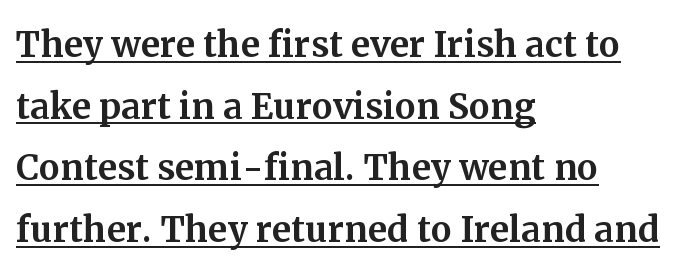
The image shows 47 px serif type, upright; set left-aligned, normal line spacing (1.31x), normal letter spacing, underlined; medium stroke contrast and a medium x-height.
